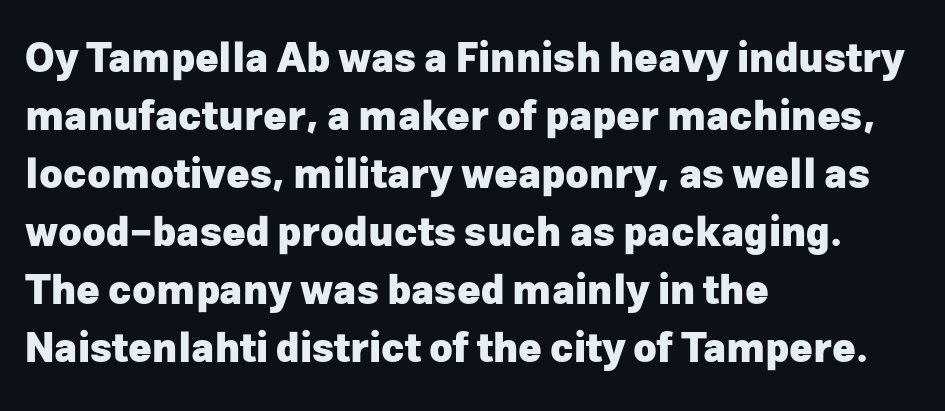
{"serif": "no", "italic": "no", "bold": "yes", "weight": "heavy", "width": "normal", "stroke_contrast": "low", "x_height": "medium", "monospaced": "no", "underline": "no", "align": "left", "line_spacing": "normal", "line_spacing_ratio": 1.45, "letter_spacing": "normal", "letter_spacing_em": 0.0, "glyph_px": 40}
